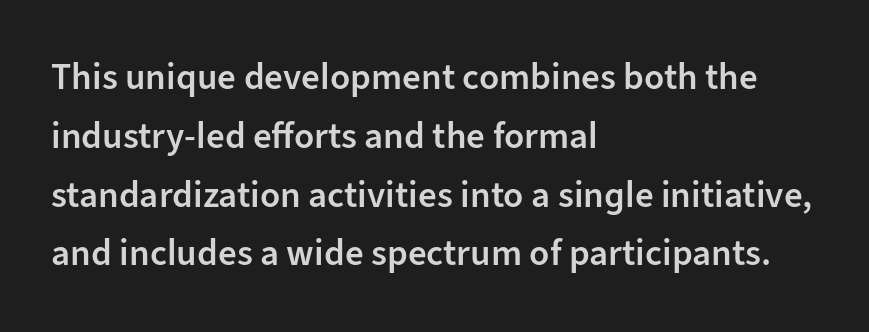
The image shows 37 px semibold sans-serif type, upright; set left-aligned, normal line spacing (1.59x), normal letter spacing, not underlined; low stroke contrast and a medium x-height.
